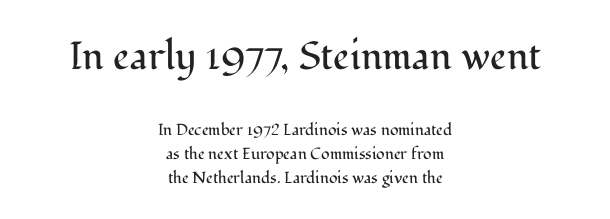
{"serif": "yes", "italic": "no", "bold": "no", "weight": "regular", "width": "normal", "stroke_contrast": "medium", "x_height": "medium", "monospaced": "no", "underline": "no", "align": "center", "line_spacing": "normal", "line_spacing_ratio": 1.49, "letter_spacing": "normal", "letter_spacing_em": 0.0, "larger_block": "first", "size_ratio": 2.44, "glyph_px": 39}
